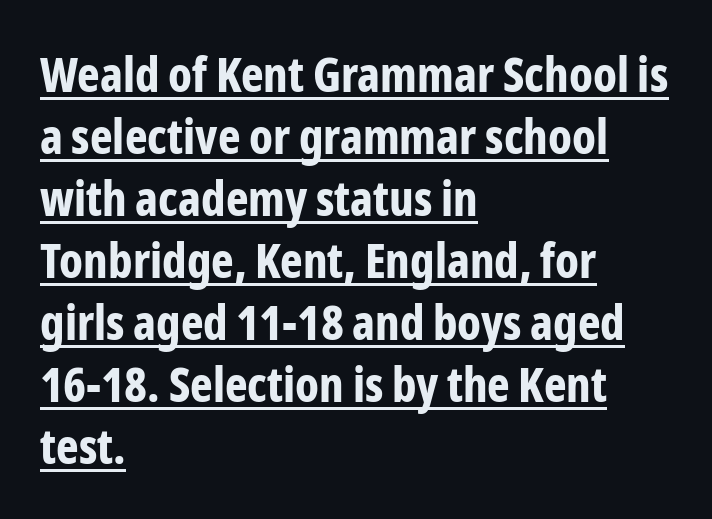
The image shows 48 px bold, condensed sans-serif type, upright; set left-aligned, normal line spacing (1.29x), normal letter spacing, underlined; low stroke contrast and a medium x-height.
